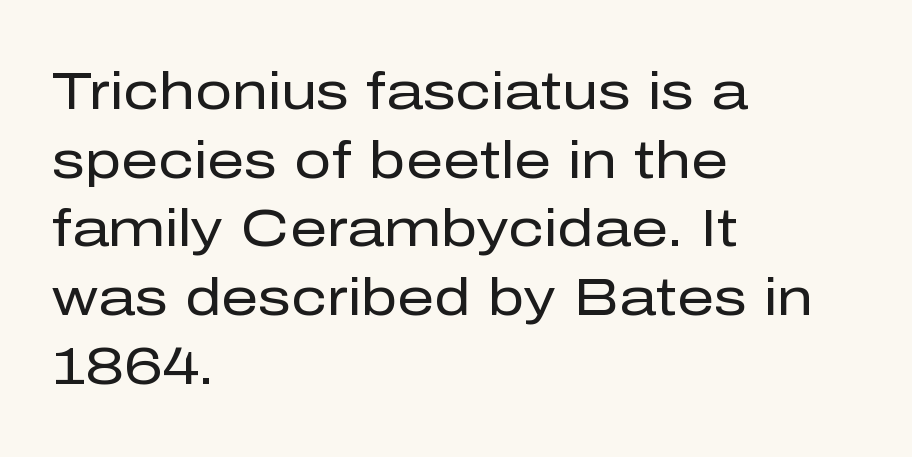
The image shows 52 px regular-weight sans-serif type, upright; set left-aligned, normal line spacing (1.32x), normal letter spacing, not underlined; low stroke contrast and a medium x-height.
